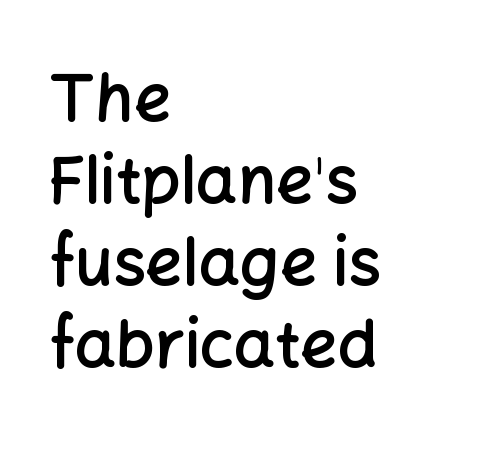
The image shows 65 px semibold sans-serif type, upright; set left-aligned, normal line spacing (1.26x), normal letter spacing, not underlined; low stroke contrast and a medium x-height.
